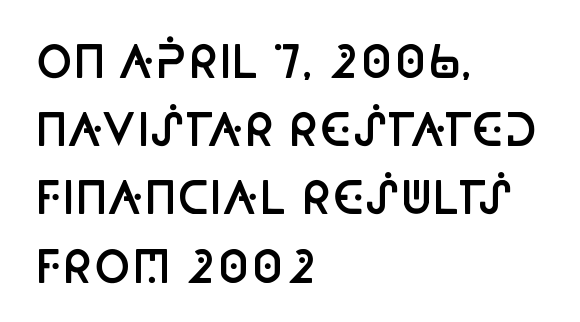
Looks like regular typesetting: each glyph gets only the width it needs. The axis of the letterforms is exactly vertical. Anything drawn beneath the words? Only blank space. Interline gaps are of average width in this sample. The letters are semibold — heavier than regular but short of a full bold. The passage is arranged the way most books set body copy — flush left.
